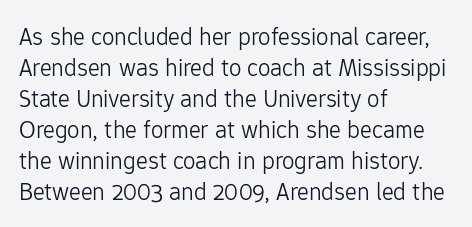
The image shows 25 px text type, upright; set left-aligned, line spacing 1.24x, normal letter spacing, not underlined.
